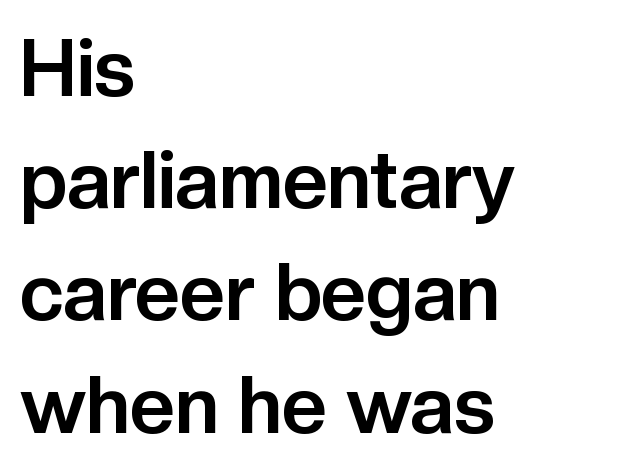
{"serif": "no", "italic": "no", "bold": "yes", "weight": "bold", "width": "normal", "stroke_contrast": "low", "x_height": "medium", "monospaced": "no", "underline": "no", "align": "left", "line_spacing": "normal", "line_spacing_ratio": 1.42, "letter_spacing": "normal", "letter_spacing_em": 0.0, "glyph_px": 79}
